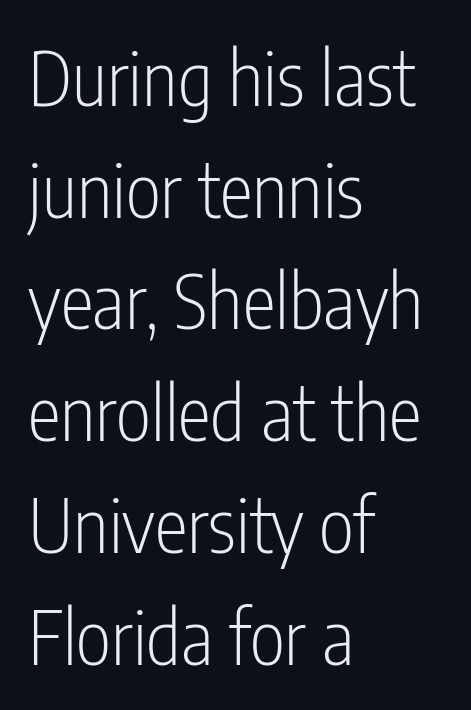
{"serif": "no", "italic": "no", "bold": "no", "weight": "light", "width": "condensed", "stroke_contrast": "low", "x_height": "medium", "monospaced": "no", "underline": "no", "align": "left", "line_spacing": "normal", "line_spacing_ratio": 1.49, "letter_spacing": "normal", "letter_spacing_em": 0.0, "glyph_px": 75}
